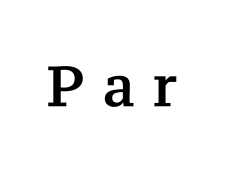
{"serif": "yes", "italic": "no", "width": "normal", "stroke_contrast": "medium", "x_height": "medium", "monospaced": "no", "underline": "no", "letter_spacing": "wide", "letter_spacing_em": 0.33, "glyph_px": 56}
